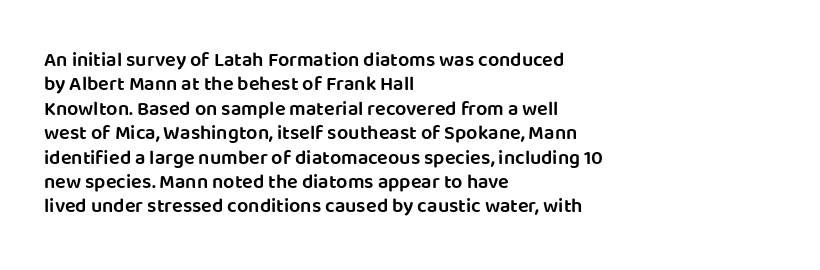
A typesetter would mark this as roman, not italic. Standard letterfit; no display-style spreading of the glyphs. This is the in-between weight designers call semibold or demi. The rendering anchors every line to the left-hand side. The area under the type is left untouched.
